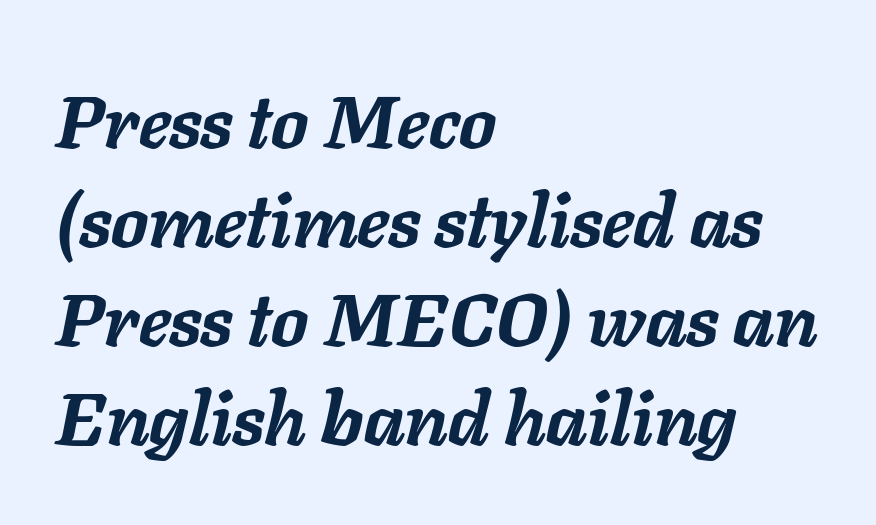
Q: Is the text bold? A: Yes.
Q: Is the text italic (slanted)? A: Yes, it leans right by about 11 degrees.
Q: Is the text underlined? A: No.
Q: How is the paragraph aligned? A: Left-aligned.
Q: Is the spacing between letters normal or unusually wide? A: Normal.
Q: Is the spacing between lines tight, normal or loose? A: Normal.
Q: Width (condensed, normal, or wide)? A: Normal.
Q: Stroke contrast? A: Low.
Q: x-height? A: Medium.
Q: Monospaced? A: No.
